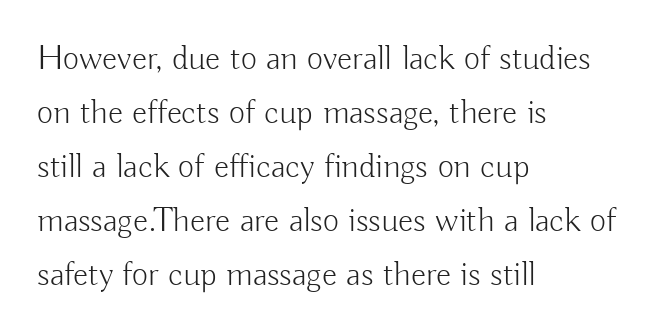
Descenders hang freely into open space. The face used here is proportionally spaced, like ordinary book or web type. These lines are composed in type without serifs. Interline gaps are of average width in this sample. Unlike italic type, these characters show no tilt at all. No extra tracking has been applied to these lines.
